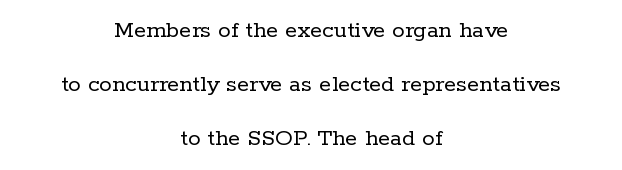
{"italic": "no", "bold": "no", "underline": "no", "align": "center", "line_spacing": "loose", "line_spacing_ratio": 2.17, "letter_spacing": "normal", "letter_spacing_em": 0.0, "glyph_px": 25}
